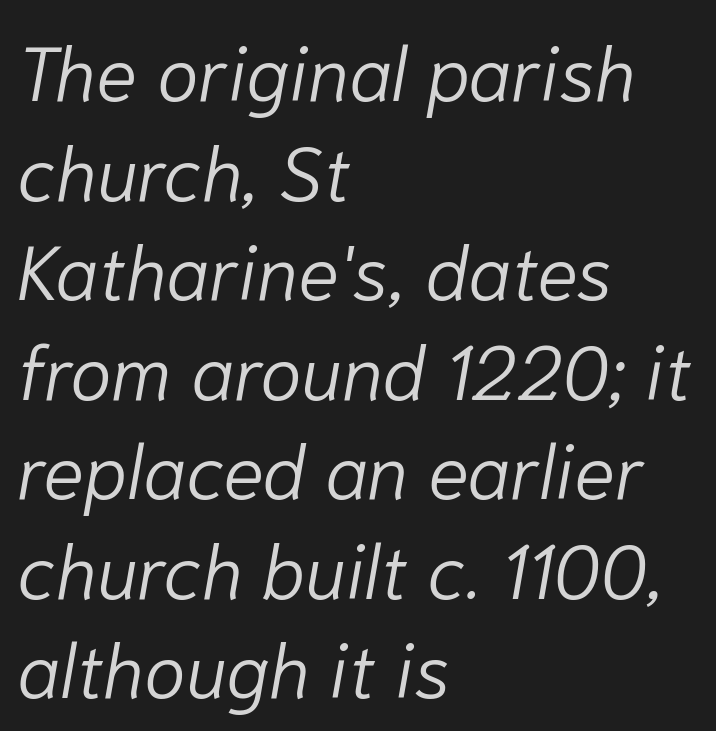
{"italic": "yes", "lean": "right", "slant_degrees": 10, "bold": "no", "weight": "light", "width": "normal", "stroke_contrast": "low", "x_height": "medium", "monospaced": "no", "underline": "no", "align": "left", "line_spacing": "normal", "line_spacing_ratio": 1.31, "letter_spacing": "normal", "letter_spacing_em": 0.0, "glyph_px": 76}
